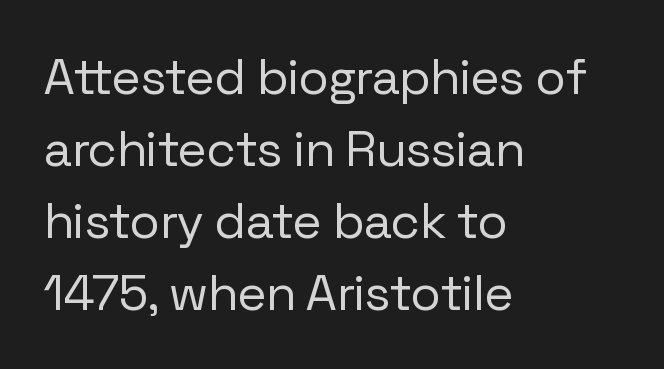
Bare-footed words on every line. A classic flush-left, rag-right setting is used for this passage. A typesetter would call this proportional, since set widths differ per character. Horizontal bands of white between lines are of average thickness. This rendering employs a face without finishing strokes, i.e., a sans-serif. Is this a heavy cut? Hardly; it is regular or lighter.
